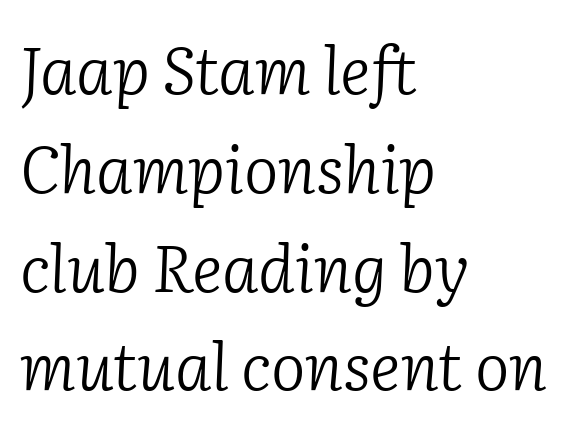
The rendering uses natural spacing where letterforms have individual widths. The characters are drawn with everyday or finer stroke widths. You can tell it's italic because the verticals aren't actually vertical. Does the type have serifs? Yes, each stem ends in a small foot.
